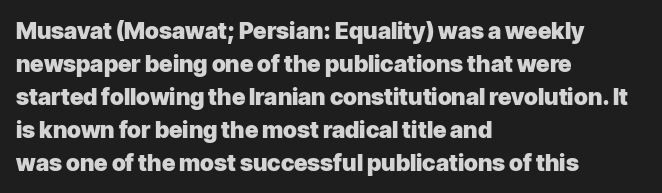
Q: Is the text bold? A: Yes.
Q: Is the text italic (slanted)? A: No, it is upright.
Q: Is the text underlined? A: No.
Q: How is the paragraph aligned? A: Left-aligned.
Q: Is the spacing between letters normal or unusually wide? A: Normal.
Q: Is the spacing between lines tight, normal or loose? A: Normal.
